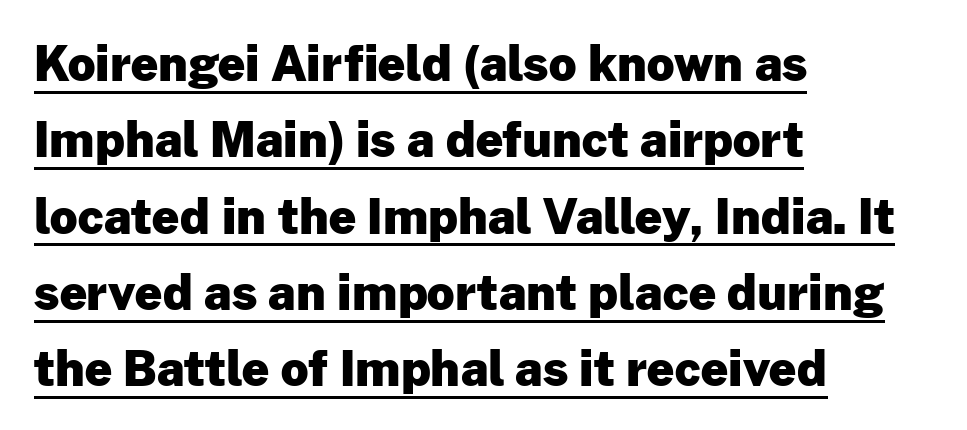
The image shows 48 px heavy sans-serif type, upright; set left-aligned, normal line spacing (1.59x), normal letter spacing, underlined; low stroke contrast and a medium x-height.
